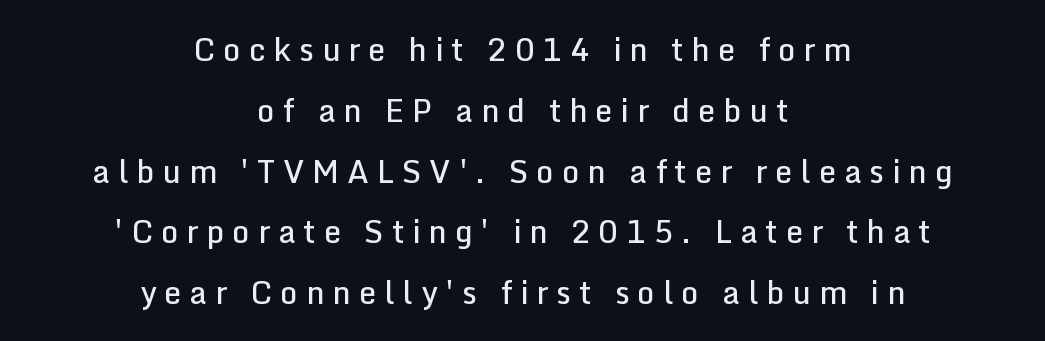
The type family on display is of the sans-serif kind. Nobody drew a line under any word here. Students, note that the glyphs here are deliberately spaced far apart. Is the type bold? Partly — it's a semibold, heavier than regular but not fully bold. The passage shown is typed in a proportional face where columns would drift.
